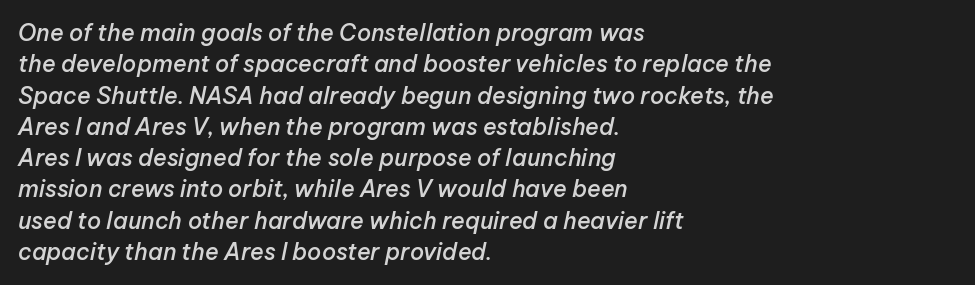
{"italic": "yes", "lean": "right", "slant_degrees": 12, "bold": "semi", "underline": "no", "align": "left", "line_spacing": "normal", "line_spacing_ratio": 1.36, "letter_spacing": "normal", "letter_spacing_em": 0.0, "glyph_px": 23}
